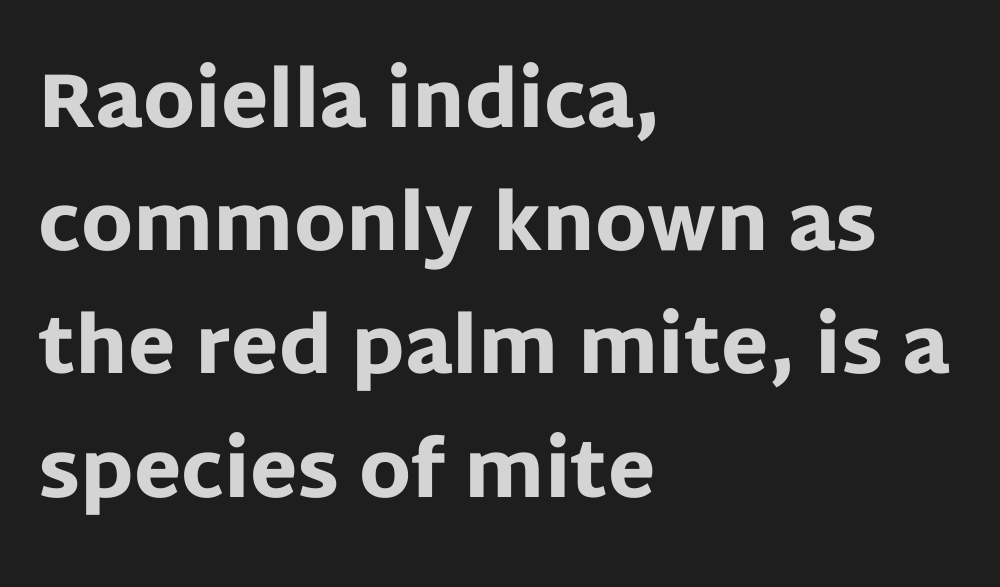
Every row of glyphs begins at an identical x-position on the left. The rendering uses natural spacing where letterforms have individual widths. These lines keep a tight, regular rhythm from letter to letter. Underline: absent. A typesetter would label this face a sans. This is roman type, the default non-slanted kind.
